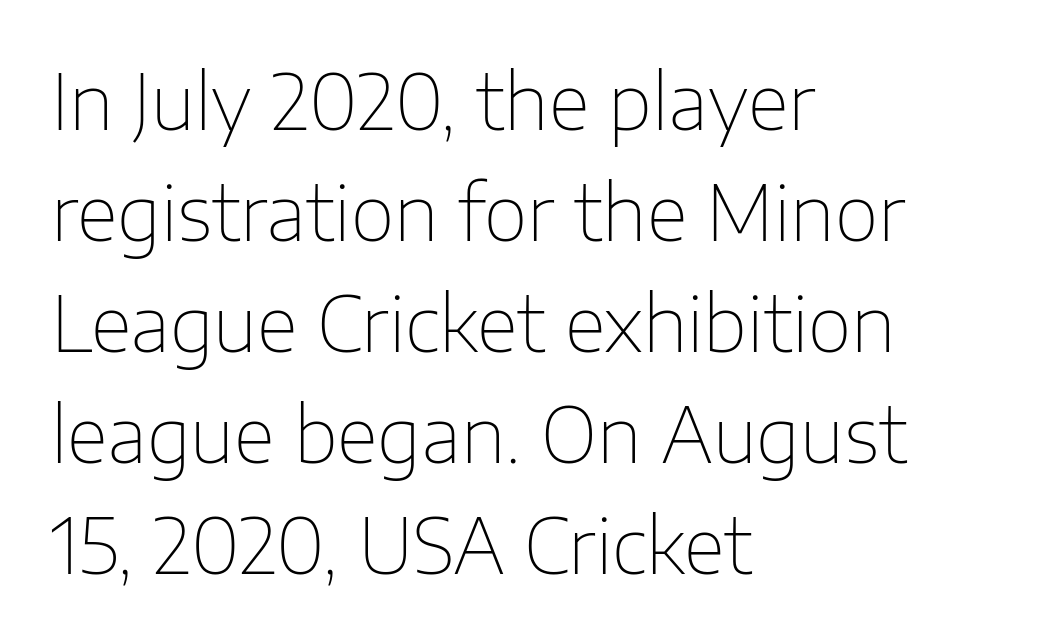
Q: Is the text bold? A: No.
Q: Is the text italic (slanted)? A: No, it is upright.
Q: Is the typeface a serif or a sans-serif typeface? A: Sans-serif.
Q: Is the text underlined? A: No.
Q: How is the paragraph aligned? A: Left-aligned.
Q: Is the spacing between letters normal or unusually wide? A: Normal.
Q: Is the spacing between lines tight, normal or loose? A: Normal.
Q: Width (condensed, normal, or wide)? A: Normal.
Q: Stroke contrast? A: Low.
Q: x-height? A: Medium.
Q: Monospaced? A: No.
